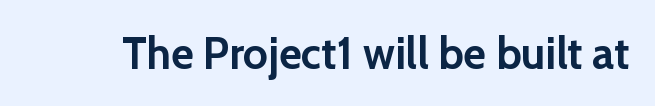
The sample has been set heavy, in full bold. Students, note that the glyphs here touch the page at normal intervals. The lettering holds an erect, upright posture throughout. The passage shown is typeset with a sans-serif family.
